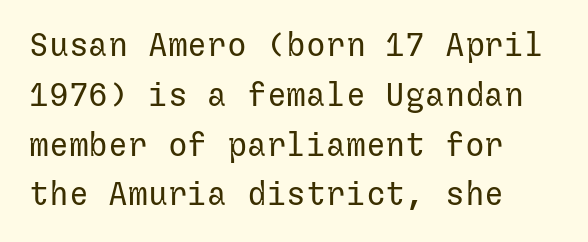
The image shows 33 px regular-weight sans-serif type, upright; set left-aligned, normal line spacing (1.51x), normal letter spacing, not underlined; low stroke contrast and a medium x-height.
